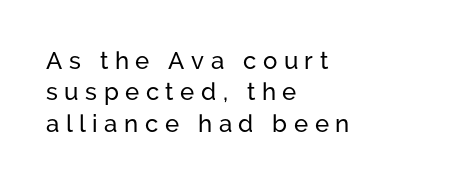
Q: Is the text italic (slanted)? A: No, it is upright.
Q: Is the text underlined? A: No.
Q: How is the paragraph aligned? A: Left-aligned.
Q: Is the spacing between letters normal or unusually wide? A: Unusually wide.
Q: Is the spacing between lines tight, normal or loose? A: Normal.
